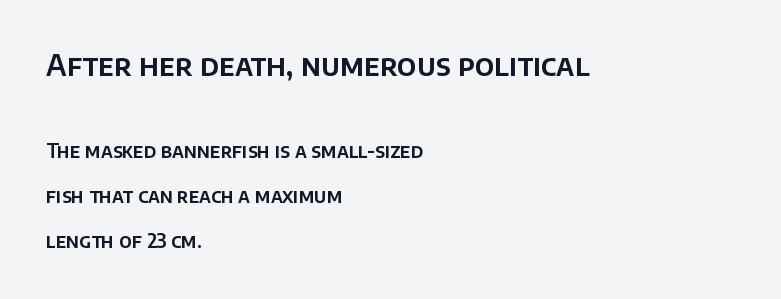
Q: Is the text italic (slanted)? A: No, it is upright.
Q: Is the typeface a serif or a sans-serif typeface? A: Sans-serif.
Q: Is the text underlined? A: No.
Q: How is the paragraph aligned? A: Left-aligned.
Q: Is the spacing between letters normal or unusually wide? A: Normal.
Q: Is the spacing between lines tight, normal or loose? A: Loose.
Q: Which block of text is set in a larger size, the first (top) or the second (bottom)? A: The first (top) one.
Q: Width (condensed, normal, or wide)? A: Normal.
Q: Stroke contrast? A: Low.
Q: x-height? A: Large.
Q: Monospaced? A: No.
